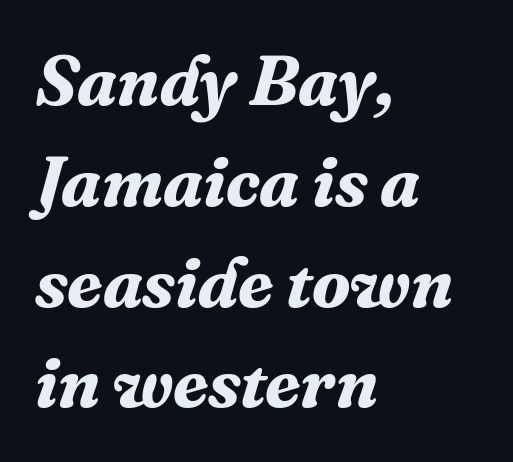
The image shows 71 px bold serif type, italic (leaning right); set left-aligned, normal line spacing (1.42x), normal letter spacing, not underlined; medium stroke contrast and a medium x-height.
